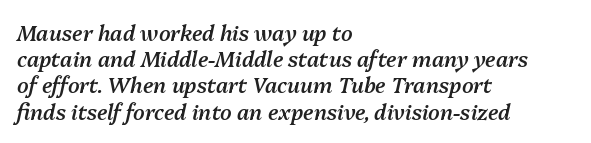
{"italic": "yes", "lean": "right", "slant_degrees": 13, "bold": "semi", "underline": "no", "align": "left", "line_spacing": "normal", "line_spacing_ratio": 1.25, "letter_spacing": "normal", "letter_spacing_em": 0.0, "glyph_px": 21}
